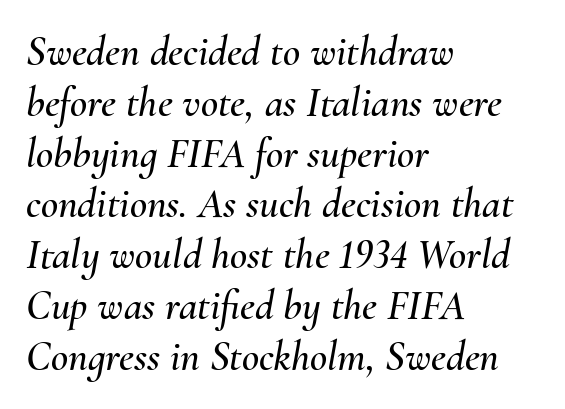
Note the varied advance widths — an 'i' is clearly narrower than an 'm'. The letters sit at their default tracking, neither squeezed nor spread. A student would call this left alignment; a typographer would say flush left, rag right. Glance below the letters and you will spot only blank space.
